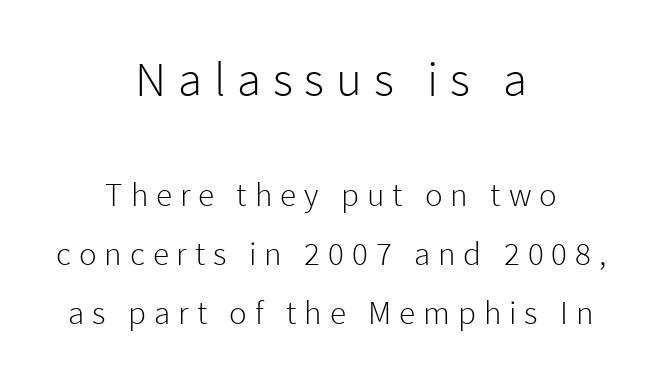
Characters remain perfectly vertical along every line. Each letter keeps its own natural width here, so spacing adapts to shape. A clean baseline with only descenders dipping below it. This rendering uses center alignment, leaving both contours irregular but symmetric. These glyphs show unthickened strokes, regular width or finer.
